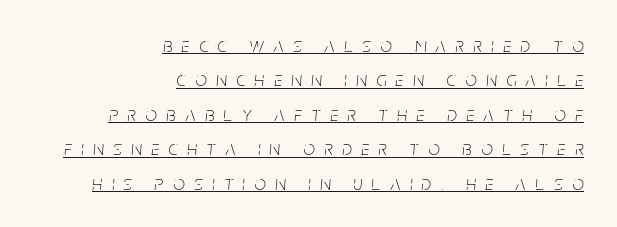
The image shows 20 px text type, italic (leaning right); set right-aligned, line spacing 1.72x, unusually wide letter spacing (+0.48 em), underlined.
